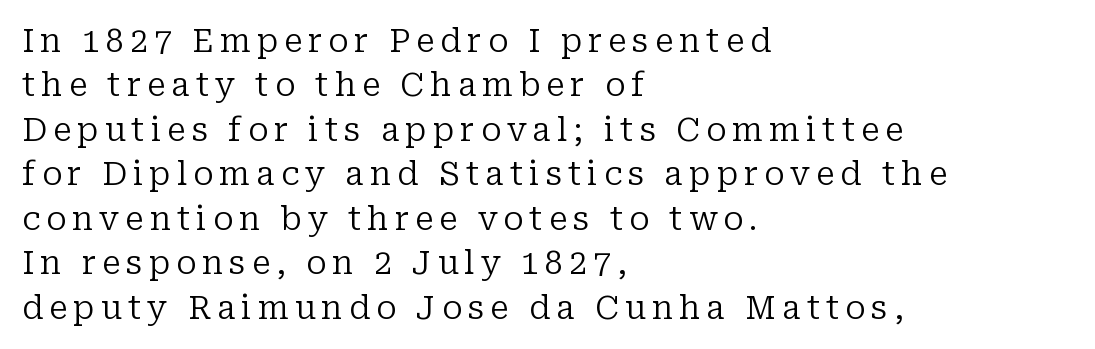
Q: Is the text bold? A: No.
Q: Is the text italic (slanted)? A: No, it is upright.
Q: Is the typeface a serif or a sans-serif typeface? A: Serif.
Q: Is the text underlined? A: No.
Q: How is the paragraph aligned? A: Left-aligned.
Q: Is the spacing between lines tight, normal or loose? A: Normal.
Q: Width (condensed, normal, or wide)? A: Normal.
Q: Stroke contrast? A: Low.
Q: x-height? A: Medium.
Q: Monospaced? A: No.
